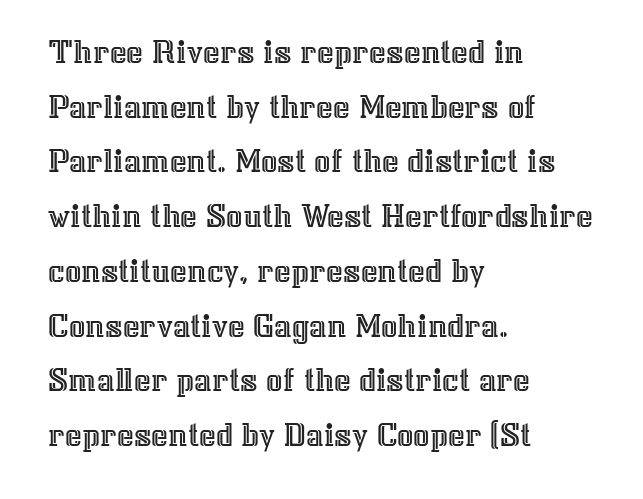
{"italic": "no", "width": "normal", "x_height": "medium", "monospaced": "no", "underline": "no", "align": "left", "line_spacing": "normal", "line_spacing_ratio": 1.52, "letter_spacing": "normal", "letter_spacing_em": 0.0, "glyph_px": 36}
